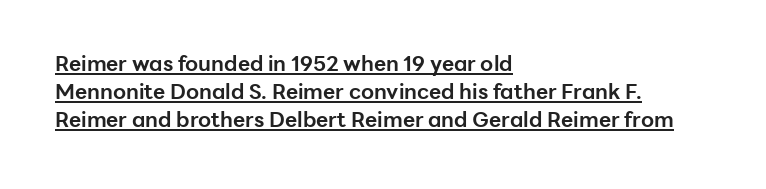
The image shows 21 px bold type, upright; set left-aligned, normal line spacing (1.34x), normal letter spacing, underlined.
